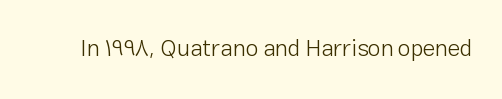
{"italic": "no", "bold": "no", "underline": "no", "letter_spacing": "normal", "letter_spacing_em": 0.0, "glyph_px": 23}
